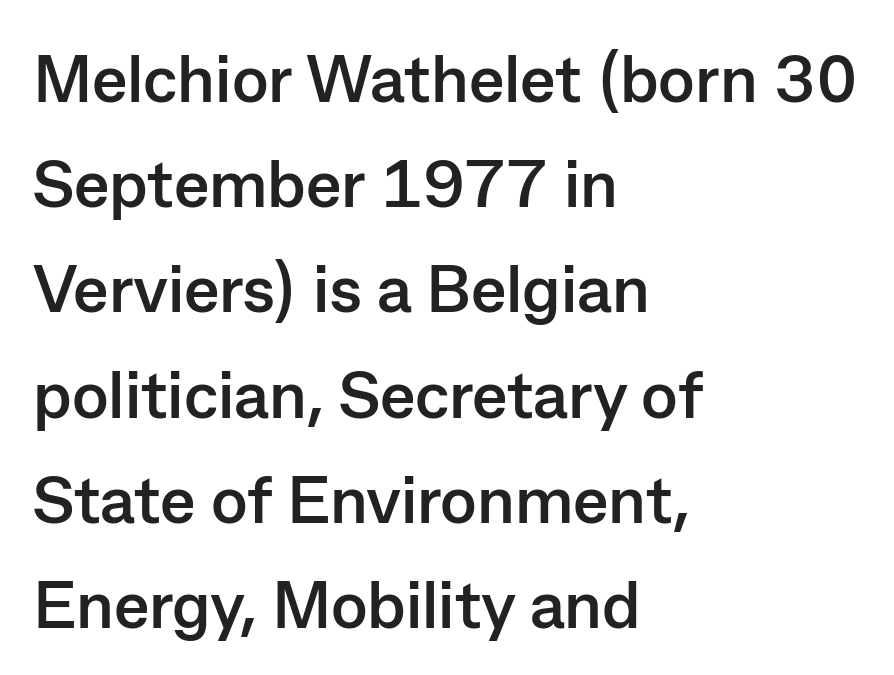
Q: Is the text bold? A: Yes.
Q: Is the text italic (slanted)? A: No, it is upright.
Q: Is the typeface a serif or a sans-serif typeface? A: Sans-serif.
Q: Is the text underlined? A: No.
Q: How is the paragraph aligned? A: Left-aligned.
Q: Is the spacing between letters normal or unusually wide? A: Normal.
Q: Is the spacing between lines tight, normal or loose? A: Normal.
Q: Width (condensed, normal, or wide)? A: Normal.
Q: Stroke contrast? A: Low.
Q: x-height? A: Medium.
Q: Monospaced? A: No.
